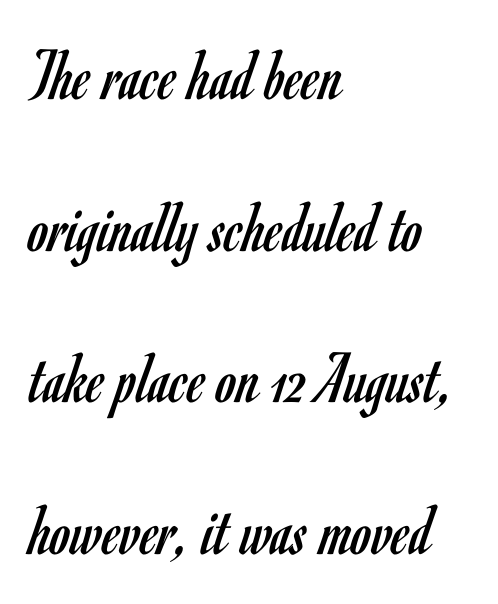
{"serif": "no", "bold": "no", "weight": "regular", "width": "condensed", "stroke_contrast": "low", "x_height": "small", "monospaced": "no", "underline": "no", "align": "left", "line_spacing": "loose", "line_spacing_ratio": 2.05, "letter_spacing": "normal", "letter_spacing_em": 0.0, "glyph_px": 74}
